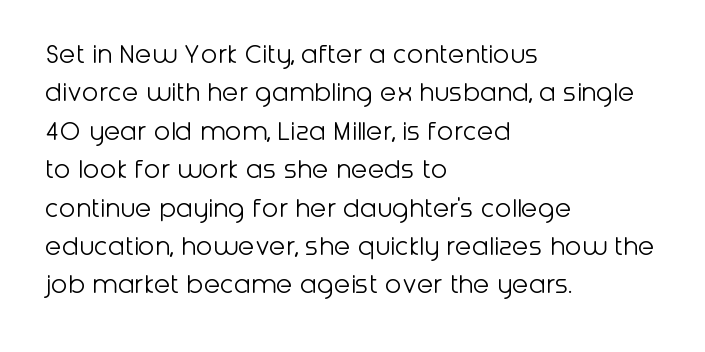
The image shows 30 px light sans-serif type, upright; set left-aligned, normal line spacing (1.28x), normal letter spacing, not underlined; low stroke contrast and a medium x-height.
